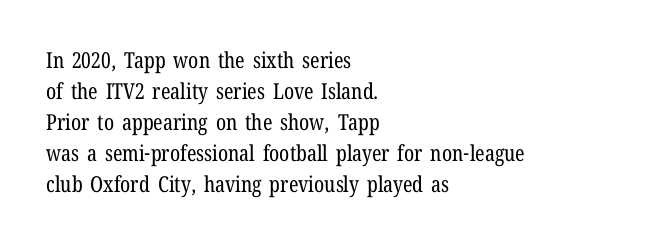
{"italic": "no", "bold": "no", "underline": "no", "align": "left", "line_spacing": "normal", "line_spacing_ratio": 1.41, "letter_spacing": "normal", "letter_spacing_em": 0.0, "glyph_px": 22}
